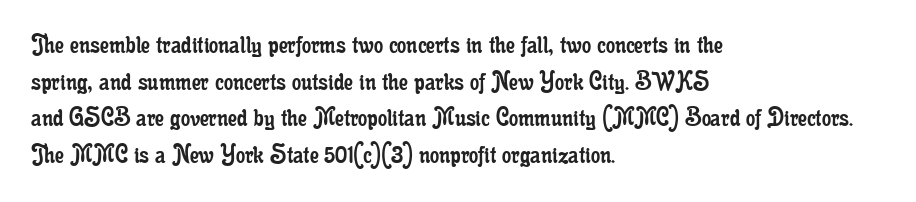
Q: Is the text bold? A: No.
Q: Is the text italic (slanted)? A: No, it is upright.
Q: Is the typeface a serif or a sans-serif typeface? A: Serif.
Q: Is the text underlined? A: No.
Q: How is the paragraph aligned? A: Left-aligned.
Q: Is the spacing between letters normal or unusually wide? A: Normal.
Q: Is the spacing between lines tight, normal or loose? A: Normal.
Q: Width (condensed, normal, or wide)? A: Condensed.
Q: Stroke contrast? A: Low.
Q: x-height? A: Small.
Q: Monospaced? A: No.
